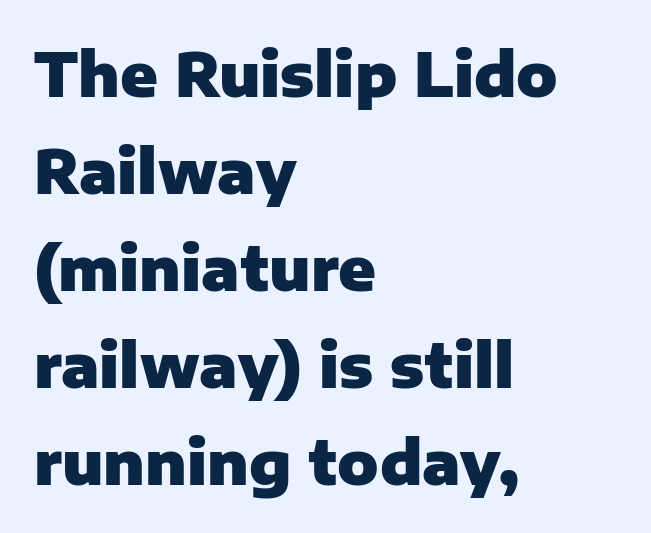
The image shows 61 px heavy sans-serif type, upright; set left-aligned, normal line spacing (1.59x), normal letter spacing, not underlined; low stroke contrast and a medium x-height.
